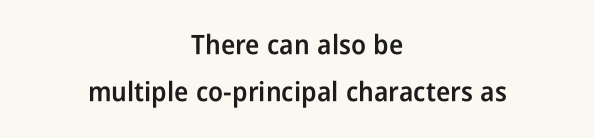
The image shows 27 px text type, upright; set centered, line spacing 1.74x, normal letter spacing, not underlined.
